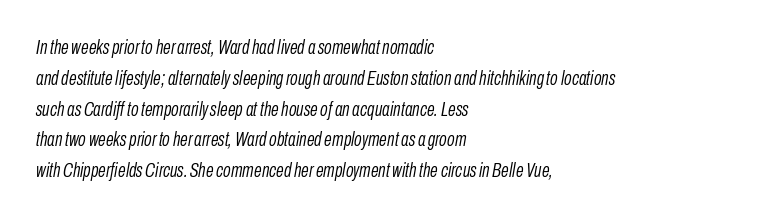
The image shows 20 px text type, italic (leaning right); set left-aligned, normal line spacing (1.54x), normal letter spacing, not underlined.
